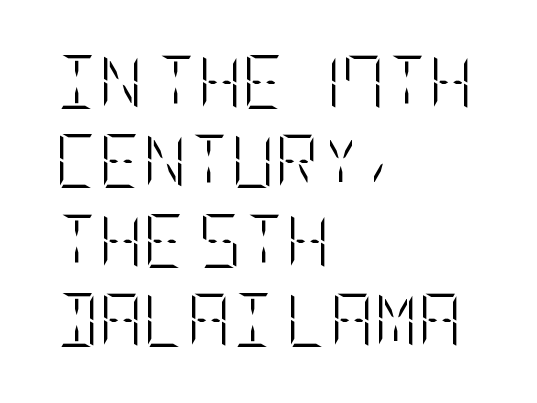
The image shows 54 px light, condensed type, upright; set left-aligned, normal line spacing (1.47x), normal letter spacing, not underlined; low stroke contrast and a large x-height.
